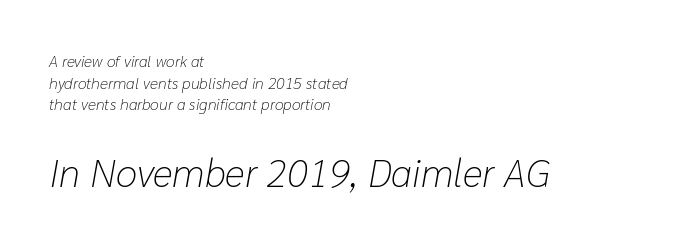
{"italic": "yes", "lean": "right", "slant_degrees": 10, "bold": "no", "weight": "light", "width": "normal", "stroke_contrast": "low", "x_height": "medium", "monospaced": "no", "underline": "no", "align": "left", "line_spacing": "normal", "line_spacing_ratio": 1.35, "letter_spacing": "normal", "letter_spacing_em": 0.0, "larger_block": "second", "size_ratio": 2.44, "glyph_px": 39}
